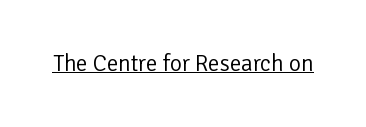
The image shows 23 px text type, upright; set normal letter spacing, underlined.
